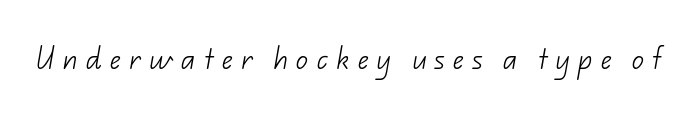
The space directly below the letters is spotless. The type is letterspaced generously, with wide tracking. The face looks like a standard text weight, possibly lighter.
